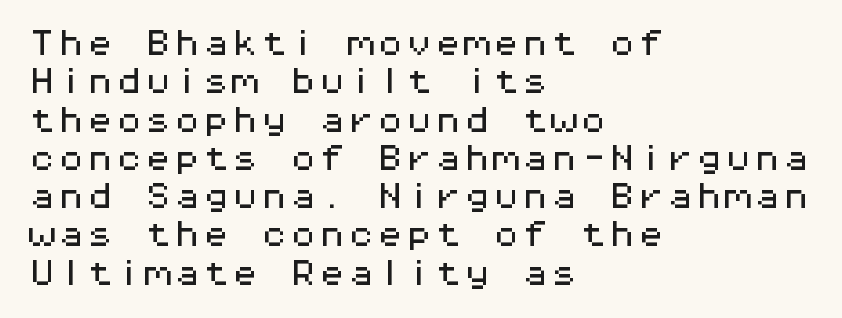
The text was rendered using a sans face with plain stroke endings. These lines are rendered in a fixed-pitch font. Line beginnings align vertically; line endings do not. This is roman type, the default non-slanted kind. The vertical gap from one line to the next is medium.
